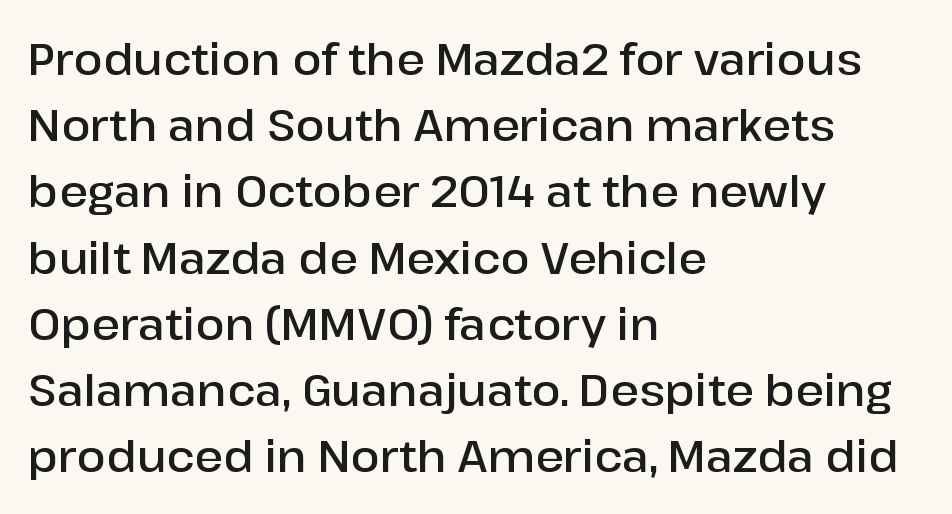
{"serif": "no", "italic": "no", "bold": "semi", "weight": "semibold", "width": "normal", "stroke_contrast": "low", "x_height": "medium", "monospaced": "no", "underline": "no", "align": "left", "line_spacing": "normal", "line_spacing_ratio": 1.54, "letter_spacing": "normal", "letter_spacing_em": 0.0, "glyph_px": 43}
